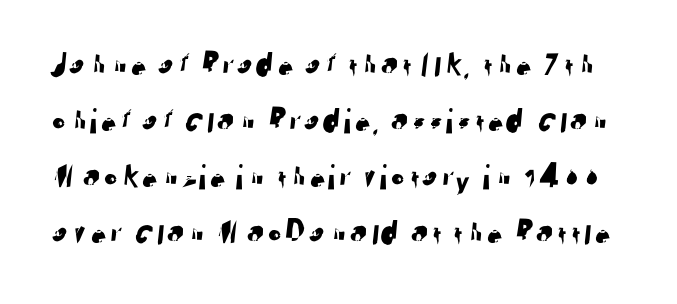
{"serif": "no", "width": "normal", "stroke_contrast": "low", "x_height": "medium", "monospaced": "no", "underline": "no", "line_spacing": "normal", "line_spacing_ratio": 1.56, "letter_spacing": "normal", "letter_spacing_em": 0.0, "glyph_px": 36}
